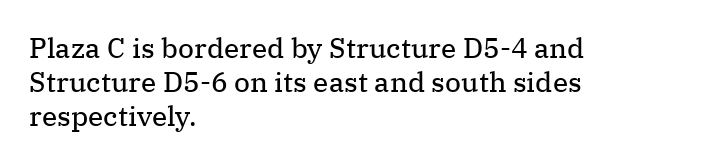
Q: Is the text bold? A: No.
Q: Is the text italic (slanted)? A: No, it is upright.
Q: Is the typeface a serif or a sans-serif typeface? A: Serif.
Q: Is the text underlined? A: No.
Q: How is the paragraph aligned? A: Left-aligned.
Q: Is the spacing between letters normal or unusually wide? A: Normal.
Q: Width (condensed, normal, or wide)? A: Normal.
Q: Stroke contrast? A: Medium.
Q: x-height? A: Medium.
Q: Monospaced? A: No.
